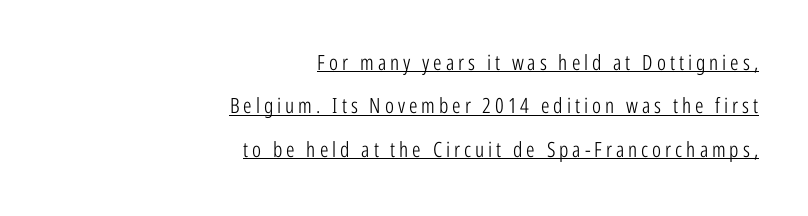
Q: Is the text bold? A: No.
Q: Is the text italic (slanted)? A: No, it is upright.
Q: Is the text underlined? A: Yes.
Q: How is the paragraph aligned? A: Right-aligned.
Q: Is the spacing between lines tight, normal or loose? A: Loose.
